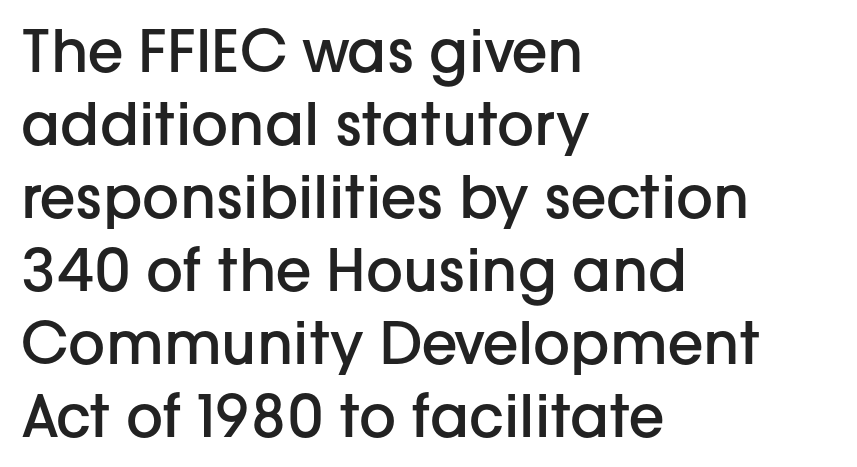
Q: Is the text bold? A: Semi-bold.
Q: Is the text italic (slanted)? A: No, it is upright.
Q: Is the typeface a serif or a sans-serif typeface? A: Sans-serif.
Q: Is the text underlined? A: No.
Q: How is the paragraph aligned? A: Left-aligned.
Q: Is the spacing between letters normal or unusually wide? A: Normal.
Q: Is the spacing between lines tight, normal or loose? A: Normal.
Q: Width (condensed, normal, or wide)? A: Normal.
Q: Stroke contrast? A: Low.
Q: x-height? A: Medium.
Q: Monospaced? A: No.
